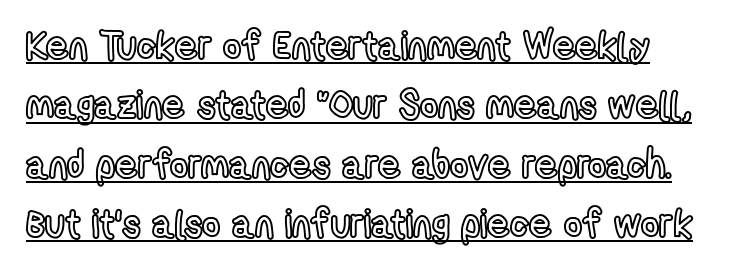
The leading is moderate, giving the passage an even texture. Spacing verdict: proportional, widths tailored to each character. Words appear dense and cohesive because spacing is normal. This is the regular roman posture of the typeface.
